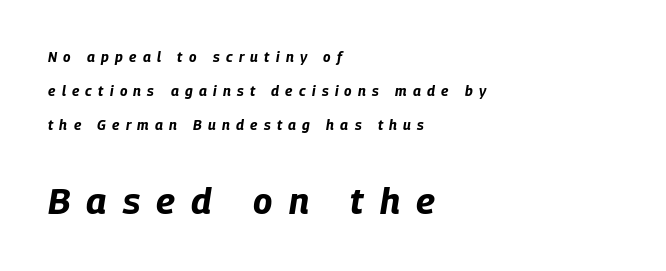
The image shows 36 px bold, condensed type, italic (leaning right); set left-aligned, loose line spacing (2.43x), unusually wide letter spacing (+0.45 em), not underlined; the second (bottom) block is 2.57x larger; low stroke contrast and a large x-height.
